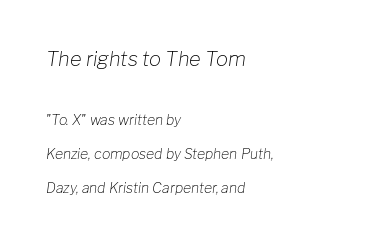
Reading down the block, your eye returns to a fixed left position each line. Leading is clearly above the norm, producing a sparse column. The emphasis by scale lands on block number one, above. The specimen reads as italic at a glance. Vertical stems look standard width or narrower in stroke.
